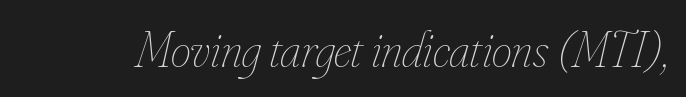
{"italic": "yes", "lean": "right", "slant_degrees": 16, "bold": "no", "weight": "thin", "width": "condensed", "stroke_contrast": "low", "x_height": "small", "monospaced": "no", "underline": "no", "letter_spacing": "normal", "letter_spacing_em": 0.0, "glyph_px": 51}
